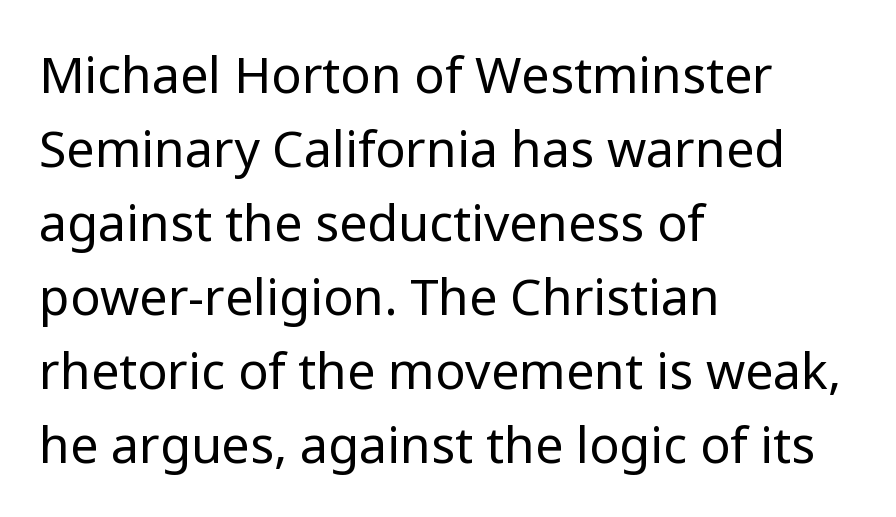
Designer's note — italics off, roman on. The characters are drawn with everyday or finer stroke widths. Successive baselines arrive at the customary interval. The text was rendered using a sans face with plain stroke endings. Each letter keeps its own natural width here, so spacing adapts to shape. The ragged edge is on the right, which tells us the setting is flush left.
